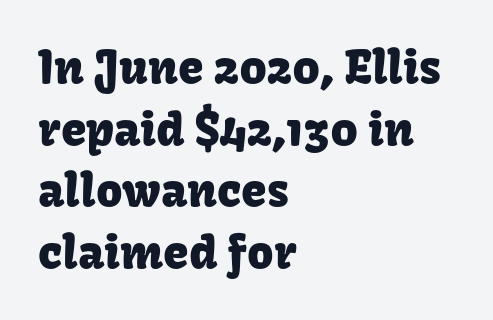
Q: Is the text italic (slanted)? A: No, it is upright.
Q: Is the typeface a serif or a sans-serif typeface? A: Sans-serif.
Q: Is the text underlined? A: No.
Q: How is the paragraph aligned? A: Left-aligned.
Q: Is the spacing between letters normal or unusually wide? A: Normal.
Q: Is the spacing between lines tight, normal or loose? A: Normal.
Q: Width (condensed, normal, or wide)? A: Normal.
Q: Stroke contrast? A: Low.
Q: x-height? A: Medium.
Q: Monospaced? A: No.
